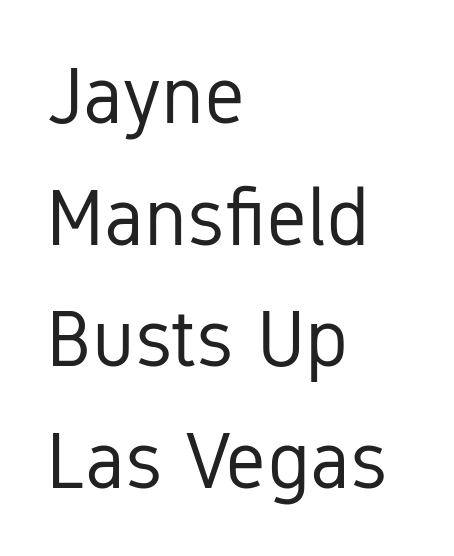
{"serif": "no", "italic": "no", "bold": "no", "weight": "regular", "width": "condensed", "stroke_contrast": "low", "x_height": "medium", "monospaced": "no", "underline": "no", "align": "left", "line_spacing": "normal", "line_spacing_ratio": 1.52, "letter_spacing": "normal", "letter_spacing_em": 0.0, "glyph_px": 80}
